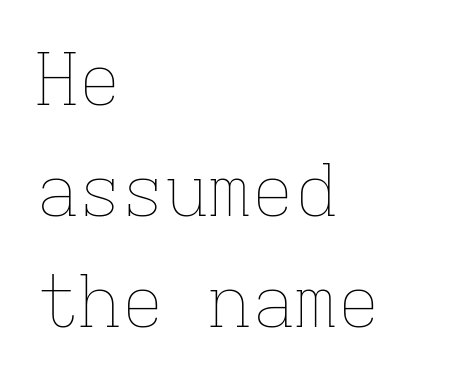
The image shows 72 px thin type, upright, monospaced; set left-aligned, normal line spacing (1.54x), normal letter spacing, not underlined; low stroke contrast and a medium x-height.
